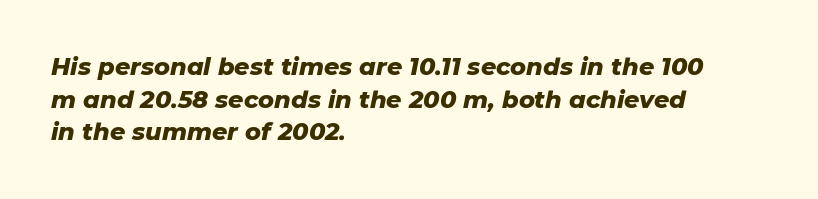
The image shows 24 px bold type, italic (leaning right); set left-aligned, normal line spacing (1.36x), normal letter spacing, not underlined.
